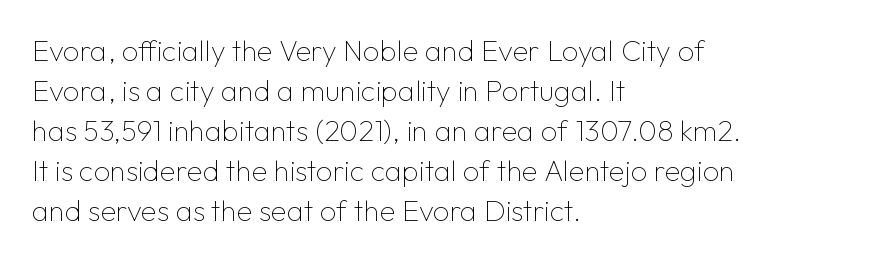
{"serif": "no", "italic": "no", "bold": "no", "weight": "thin", "width": "normal", "stroke_contrast": "low", "x_height": "medium", "monospaced": "no", "underline": "no", "align": "left", "line_spacing": "normal", "line_spacing_ratio": 1.38, "letter_spacing": "normal", "letter_spacing_em": 0.0, "glyph_px": 29}
